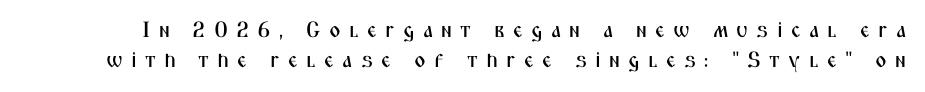
{"italic": "no", "underline": "no", "line_spacing": "normal", "line_spacing_ratio": 1.38, "letter_spacing": "wide", "letter_spacing_em": 0.37, "glyph_px": 22}
